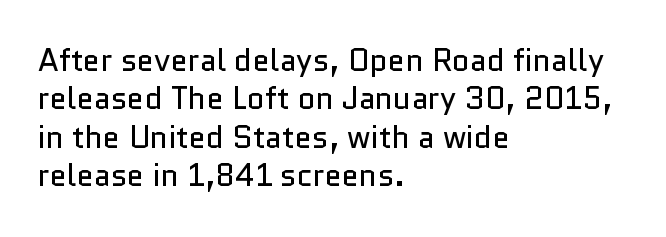
Q: Is the text bold? A: No.
Q: Is the text italic (slanted)? A: No, it is upright.
Q: Is the typeface a serif or a sans-serif typeface? A: Sans-serif.
Q: Is the text underlined? A: No.
Q: How is the paragraph aligned? A: Left-aligned.
Q: Is the spacing between letters normal or unusually wide? A: Normal.
Q: Width (condensed, normal, or wide)? A: Normal.
Q: Stroke contrast? A: Low.
Q: x-height? A: Medium.
Q: Monospaced? A: No.
